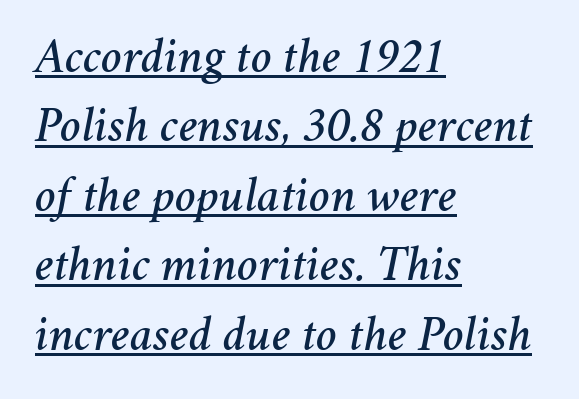
The image shows 50 px text type, italic (leaning right); set left-aligned, normal line spacing (1.39x), normal letter spacing, underlined; medium stroke contrast and a medium x-height.
